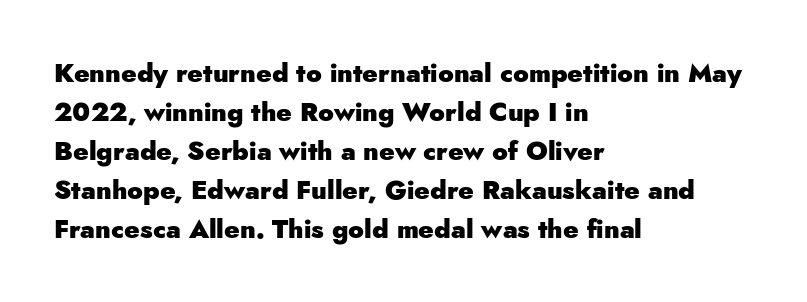
The image shows 26 px bold type, upright; set left-aligned, normal line spacing (1.5x), normal letter spacing, not underlined.
